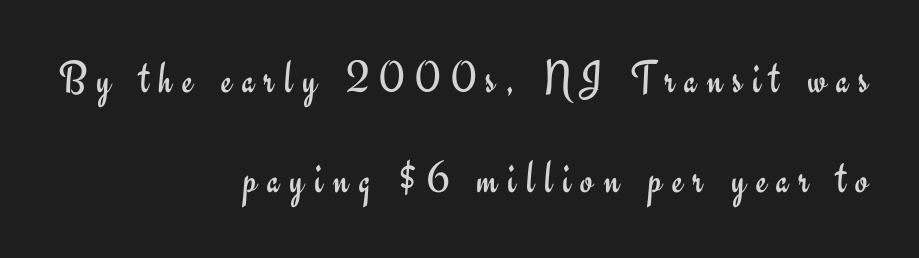
{"serif": "no", "bold": "no", "weight": "regular", "width": "normal", "stroke_contrast": "low", "x_height": "small", "monospaced": "no", "underline": "no", "align": "right", "line_spacing": "loose", "line_spacing_ratio": 2.17, "letter_spacing": "wide", "letter_spacing_em": 0.22, "glyph_px": 46}
